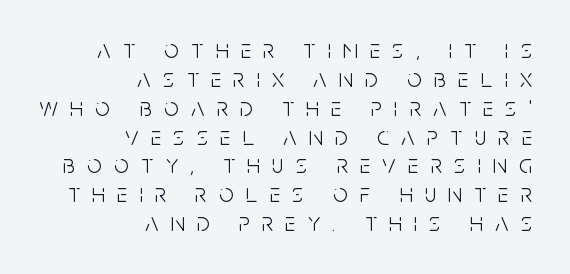
{"italic": "no", "bold": "no", "underline": "no", "align": "right", "line_spacing": "tight", "line_spacing_ratio": 1.11, "letter_spacing": "wide", "letter_spacing_em": 0.47, "glyph_px": 26}
